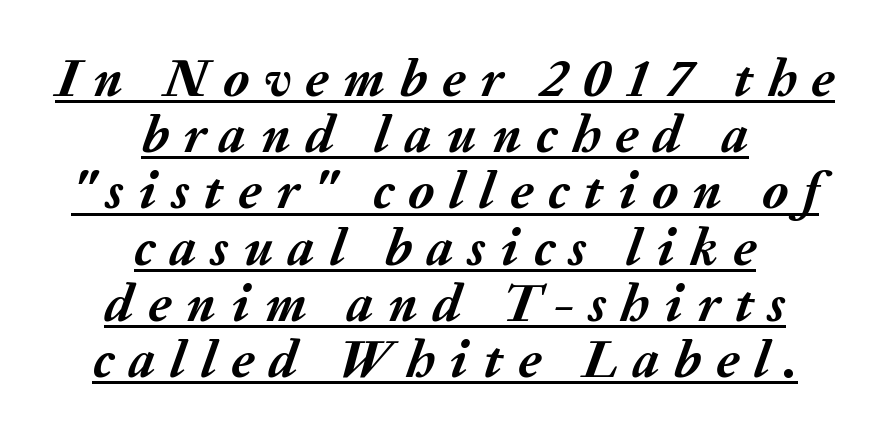
You could only call the tracking loose — the letters float apart. If you folded the block vertically in half, each line would mirror itself in length. I'd describe the lettering as bold — thick and assertive. A typesetter would mark this as italic.
